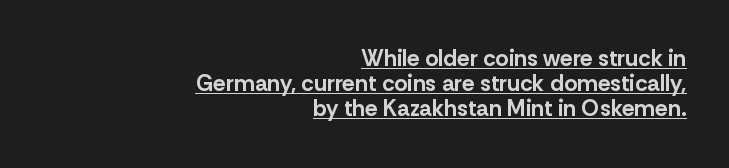
Q: Is the text bold? A: Yes.
Q: Is the text italic (slanted)? A: No, it is upright.
Q: Is the text underlined? A: Yes.
Q: How is the paragraph aligned? A: Right-aligned.
Q: Is the spacing between letters normal or unusually wide? A: Normal.
Q: Is the spacing between lines tight, normal or loose? A: Tight.
